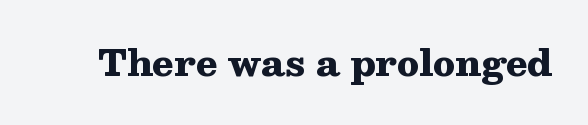
The rendering keeps characters at their native spacing. Typesetter's note: full bold, strokes at maximum text heaviness. The space beneath each line is pristine and unruled. Posture: vertical. Letterform terminals end in serifs throughout the passage.
